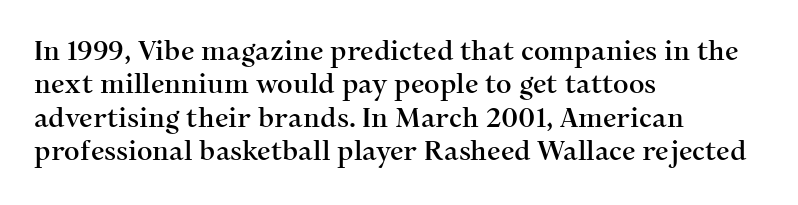
The specimen reads as upright at a glance. The words here are not underlined. Horizontal alignment here is leftward, the default for most running prose. The gaps between neighbouring characters are ordinary and unremarkable.
